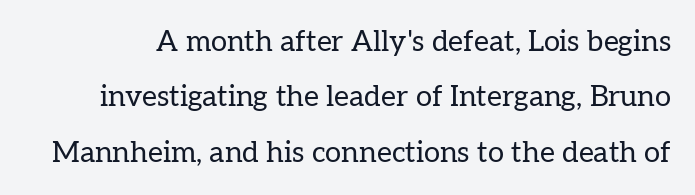
{"serif": "yes", "italic": "no", "bold": "no", "weight": "regular", "width": "normal", "stroke_contrast": "low", "x_height": "medium", "monospaced": "no", "underline": "no", "line_spacing": "loose", "line_spacing_ratio": 1.91, "letter_spacing": "normal", "letter_spacing_em": 0.0, "glyph_px": 29}
